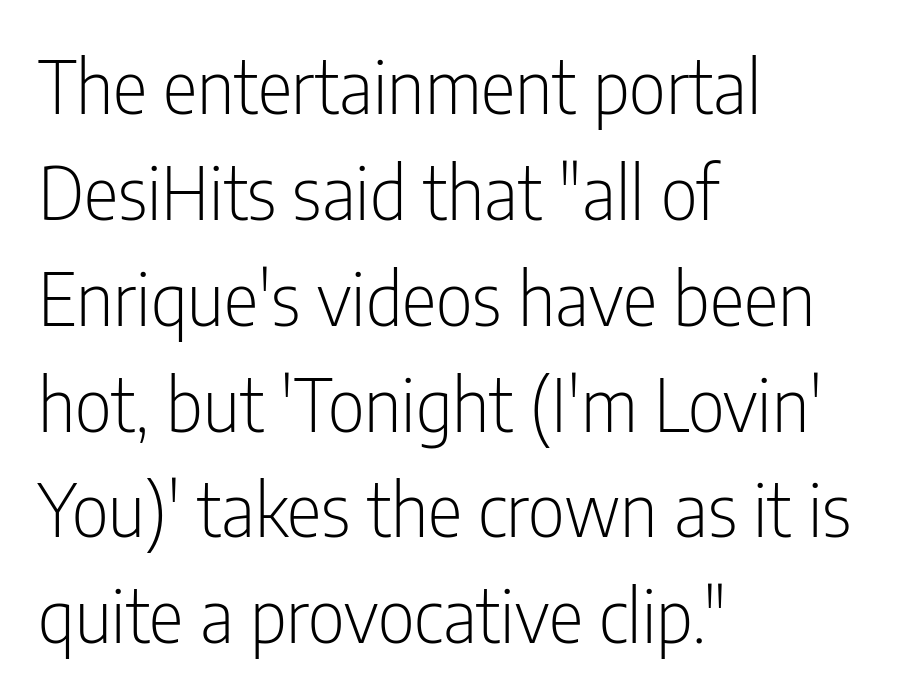
The designer left line spacing at the default. The font family rendered here belongs to the sans-serif group. Nobody touched the tracking dial on this one. Leftover space on each line is placed entirely after the last word.
